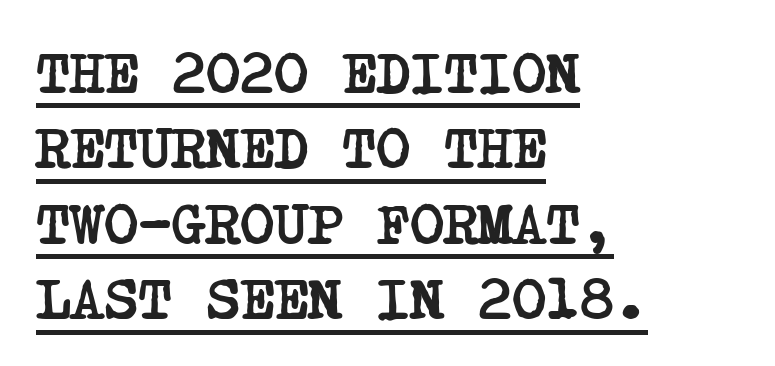
The image shows 58 px semibold, condensed serif type; set left-aligned, normal line spacing (1.3x), normal letter spacing, underlined; low stroke contrast and a large x-height.
